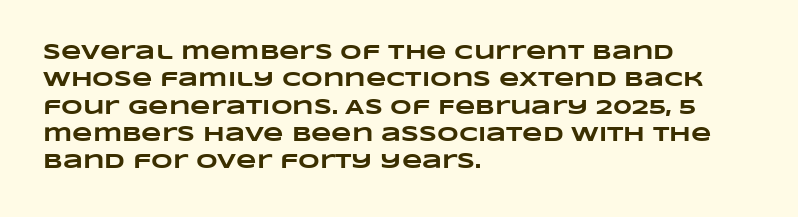
{"bold": "yes", "underline": "no", "align": "left", "line_spacing": "normal", "line_spacing_ratio": 1.3, "letter_spacing": "normal", "letter_spacing_em": 0.0, "glyph_px": 21}
